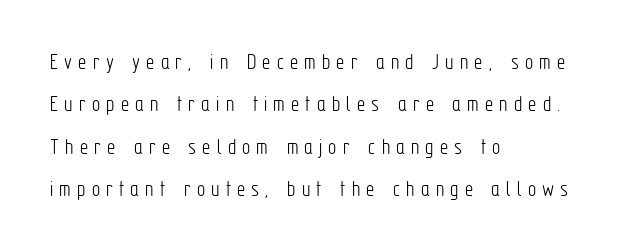
The image shows 23 px text type, upright; set left-aligned, line spacing 1.84x, unusually wide letter spacing (+0.27 em), not underlined.
